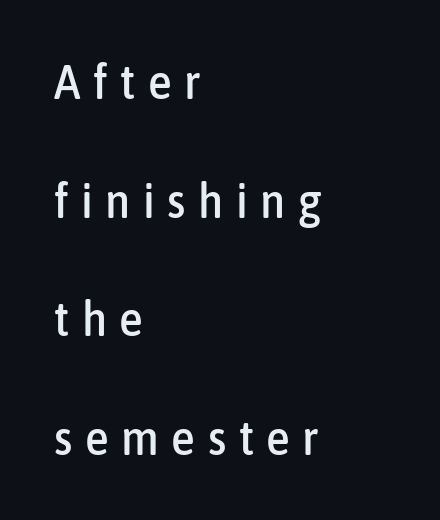
{"serif": "no", "italic": "no", "width": "condensed", "stroke_contrast": "low", "x_height": "medium", "monospaced": "no", "underline": "no", "align": "left", "line_spacing": "loose", "line_spacing_ratio": 2.47, "letter_spacing": "wide", "letter_spacing_em": 0.26, "glyph_px": 48}
